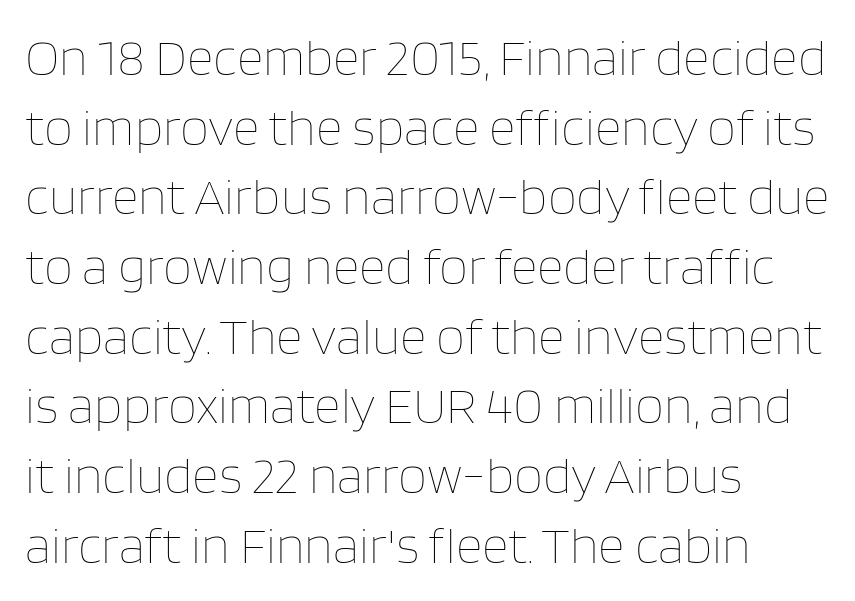
Q: Is the text bold? A: No.
Q: Is the text italic (slanted)? A: No, it is upright.
Q: Is the text underlined? A: No.
Q: How is the paragraph aligned? A: Left-aligned.
Q: Is the spacing between letters normal or unusually wide? A: Normal.
Q: Is the spacing between lines tight, normal or loose? A: Normal.
Q: Width (condensed, normal, or wide)? A: Normal.
Q: Stroke contrast? A: Low.
Q: x-height? A: Large.
Q: Monospaced? A: No.
